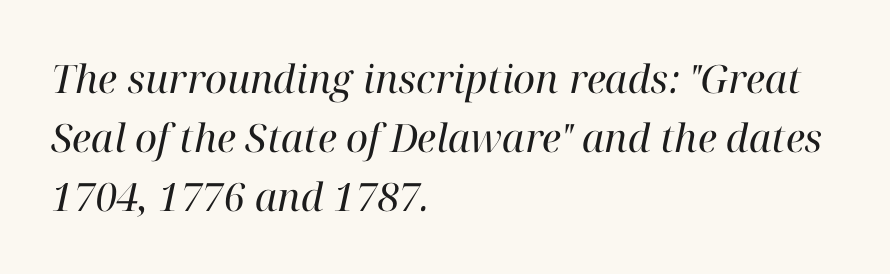
{"serif": "yes", "italic": "yes", "lean": "right", "slant_degrees": 12, "bold": "no", "weight": "regular", "width": "normal", "stroke_contrast": "high", "x_height": "medium", "monospaced": "no", "underline": "no", "align": "left", "line_spacing": "normal", "line_spacing_ratio": 1.51, "letter_spacing": "normal", "letter_spacing_em": 0.0, "glyph_px": 39}
